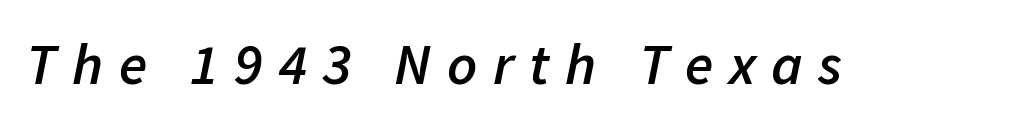
Q: Is the text bold? A: Semi-bold.
Q: Is the text italic (slanted)? A: Yes, it leans right by about 11 degrees.
Q: Is the text underlined? A: No.
Q: Is the spacing between letters normal or unusually wide? A: Unusually wide.
Q: Width (condensed, normal, or wide)? A: Normal.
Q: Stroke contrast? A: Low.
Q: x-height? A: Medium.
Q: Monospaced? A: No.
